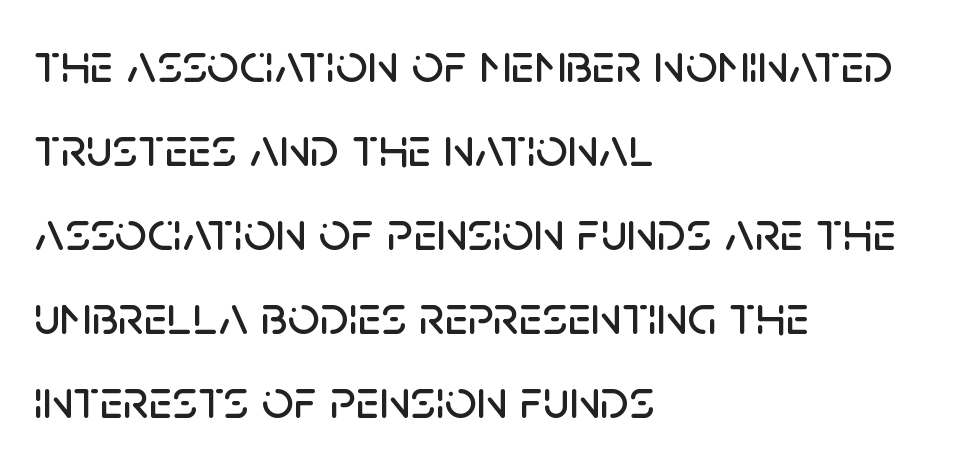
Q: Is the text italic (slanted)? A: No, it is upright.
Q: Is the typeface a serif or a sans-serif typeface? A: Sans-serif.
Q: Is the text underlined? A: No.
Q: How is the paragraph aligned? A: Left-aligned.
Q: Is the spacing between letters normal or unusually wide? A: Normal.
Q: Is the spacing between lines tight, normal or loose? A: Normal.
Q: Width (condensed, normal, or wide)? A: Normal.
Q: Stroke contrast? A: Low.
Q: x-height? A: Large.
Q: Monospaced? A: No.
